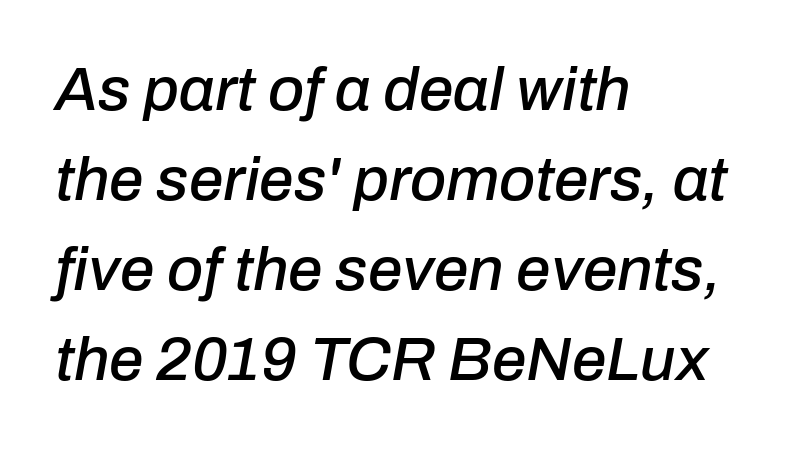
The image shows 62 px text type, italic (leaning right); set left-aligned, normal line spacing (1.45x), normal letter spacing, not underlined; low stroke contrast and a medium x-height.
